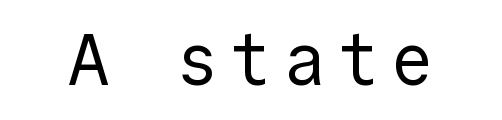
The image shows 72 px regular-weight sans-serif type, upright; set not underlined; a medium x-height.
